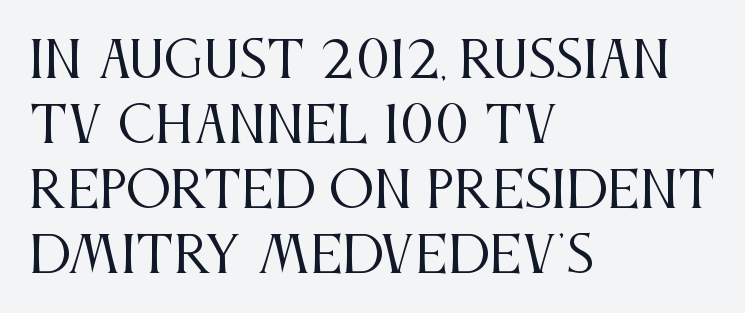
{"serif": "yes", "italic": "no", "bold": "no", "weight": "regular", "width": "condensed", "stroke_contrast": "medium", "x_height": "large", "monospaced": "no", "underline": "no", "align": "left", "line_spacing": "normal", "line_spacing_ratio": 1.3, "letter_spacing": "normal", "letter_spacing_em": 0.0, "glyph_px": 50}
